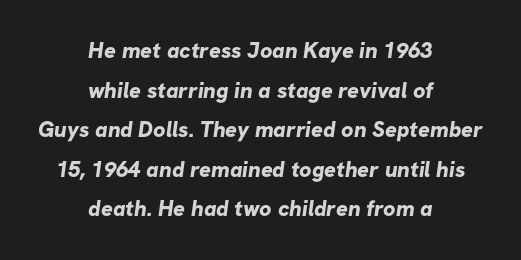
Centered paragraph, ragged on both sides. Strong, thick strokes mark this as bold type. Anything drawn beneath the words? Only blank space. This rendering leaves character spacing at its baseline value.
